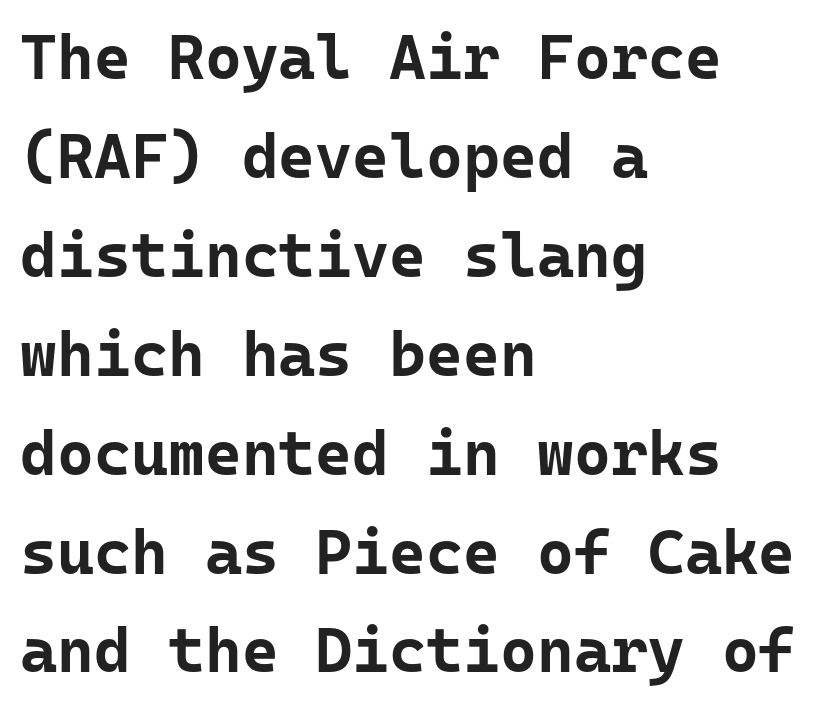
The image shows 63 px bold sans-serif type, upright, monospaced; set left-aligned, normal line spacing (1.57x), normal letter spacing, not underlined; low stroke contrast and a medium x-height.
